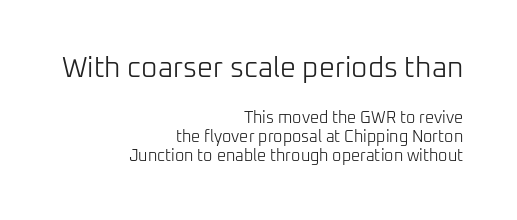
The glyphs are unaccompanied by any horizontal stroke below them. Classification — sans serif. Looks like regular typesetting: each glyph gets only the width it needs. Characters remain perfectly vertical along every line. The composition opens big and finishes small.
